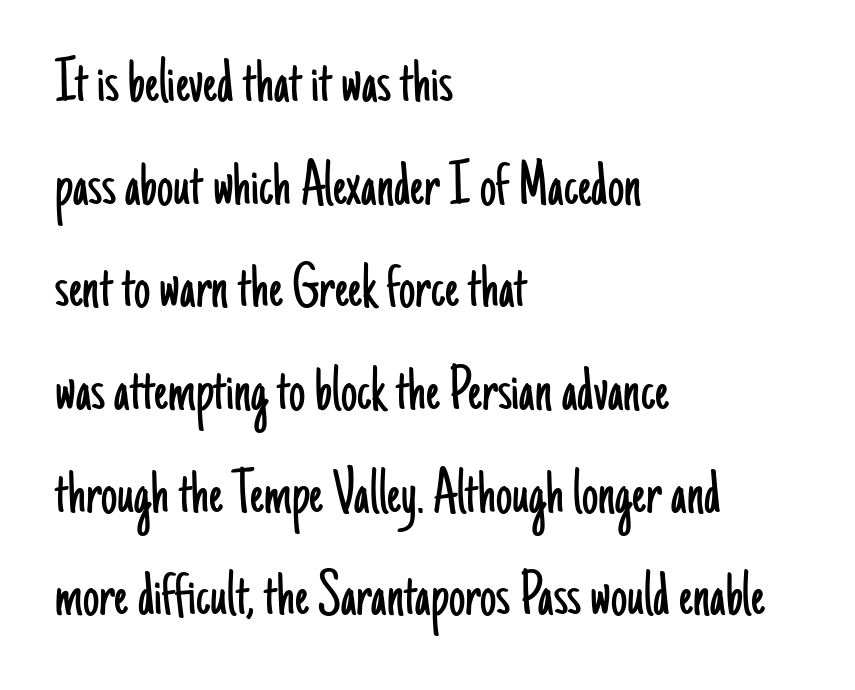
The lettering stays uniformly vertical, giving the passage a roman look. Typographically, this falls in the sans-serif category. Underline: absent. The designer left line spacing at the default. The letters sit at their default tracking, neither squeezed nor spread. Line beginnings align vertically; line endings do not.
